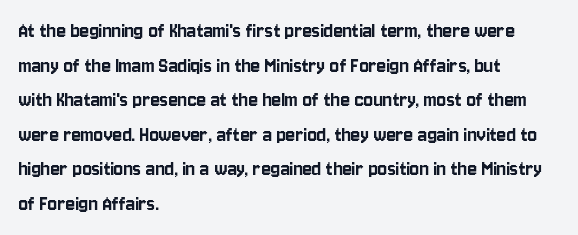
The image shows 22 px text type, upright; set left-aligned, normal line spacing (1.57x), normal letter spacing, not underlined.
